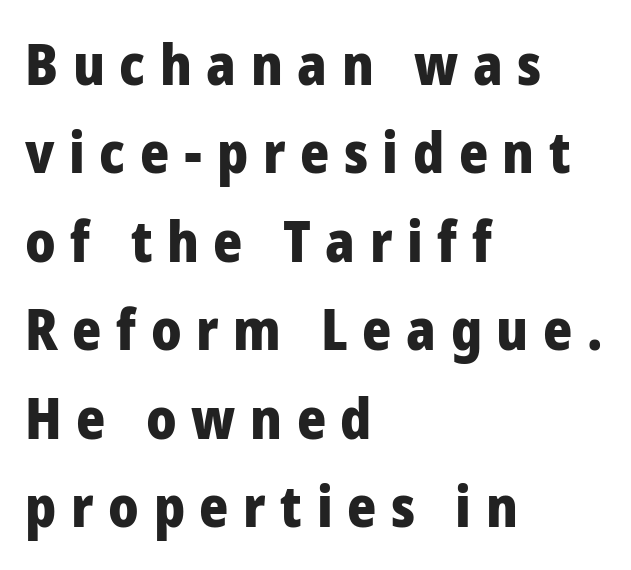
The image shows 56 px heavy sans-serif type, upright; set left-aligned, normal line spacing (1.58x), unusually wide letter spacing (+0.26 em), not underlined; low stroke contrast and a medium x-height.
